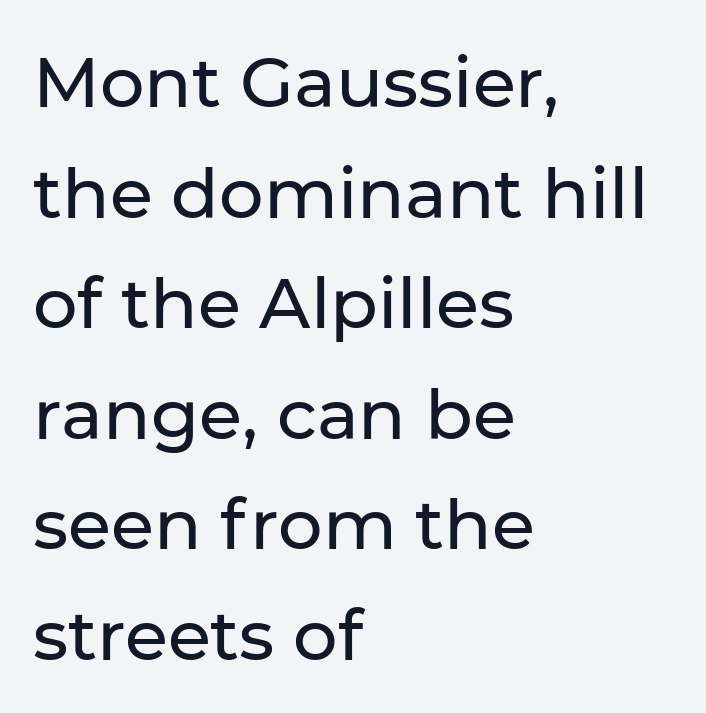
The axis of the letterforms is exactly vertical. What's the leading like? Ordinary, nothing unusual. Font category for this specimen: sans-serif. Visually the block forms a straight wall on the left and a jagged coastline on the right. Here the designer chose a conventional face with non-uniform glyph widths. The letterforms sit shoulder to shoulder at normal distance.
